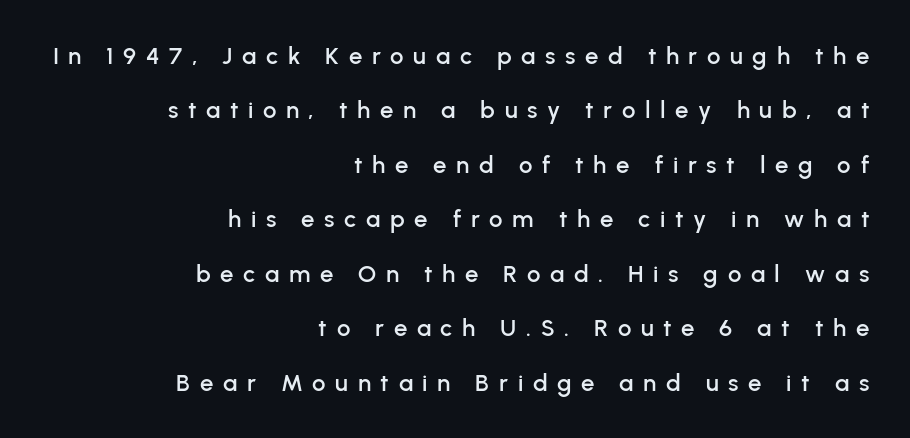
Q: Is the text italic (slanted)? A: No, it is upright.
Q: Is the text underlined? A: No.
Q: How is the paragraph aligned? A: Right-aligned.
Q: Is the spacing between letters normal or unusually wide? A: Unusually wide.
Q: Is the spacing between lines tight, normal or loose? A: Loose.
